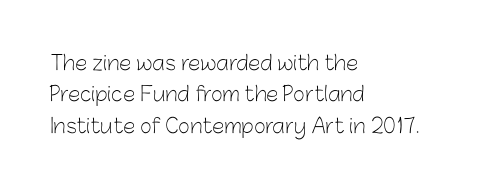
The image shows 20 px text type, upright; set left-aligned, normal line spacing (1.57x), normal letter spacing, not underlined.
